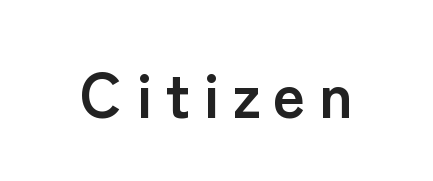
{"serif": "no", "italic": "no", "bold": "yes", "weight": "semibold", "width": "normal", "stroke_contrast": "low", "x_height": "medium", "monospaced": "no", "underline": "no", "letter_spacing": "wide", "letter_spacing_em": 0.21, "glyph_px": 63}
